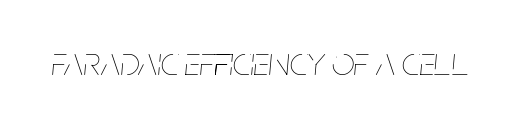
The image shows 40 px thin, condensed type, italic (leaning right); set normal letter spacing, not underlined; low stroke contrast and a large x-height.
